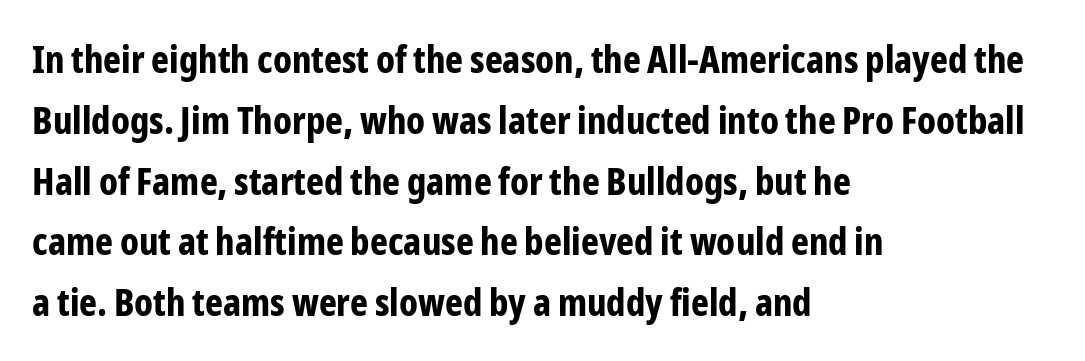
Quick note: underline off. The tracking reads as untouched default to a designer's eye. The rendering anchors every line to the left-hand side. The designer left line spacing at the default. This sample has the flowing, uneven cadence of proportional lettering.
